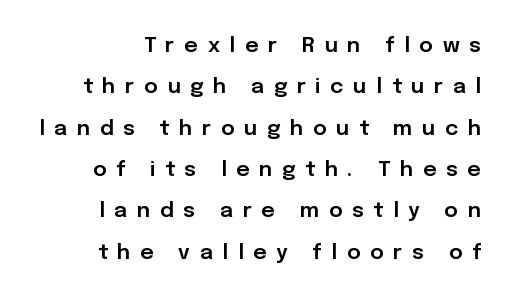
The image shows 21 px text type, upright; set loose line spacing (1.97x), unusually wide letter spacing (+0.46 em), not underlined.
